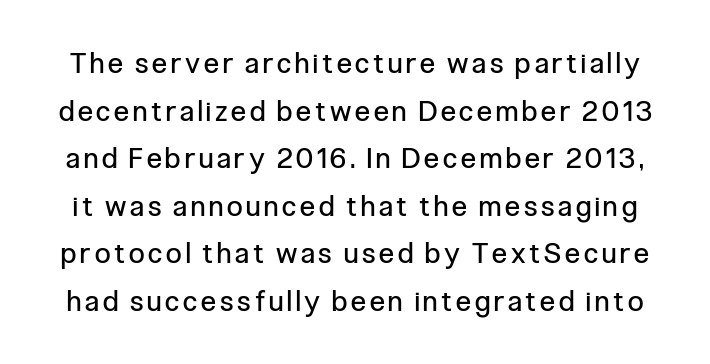
Q: Is the text bold? A: No.
Q: Is the text italic (slanted)? A: No, it is upright.
Q: Is the typeface a serif or a sans-serif typeface? A: Sans-serif.
Q: Is the text underlined? A: No.
Q: Is the spacing between lines tight, normal or loose? A: Normal.
Q: Width (condensed, normal, or wide)? A: Condensed.
Q: Stroke contrast? A: Low.
Q: x-height? A: Medium.
Q: Monospaced? A: No.
